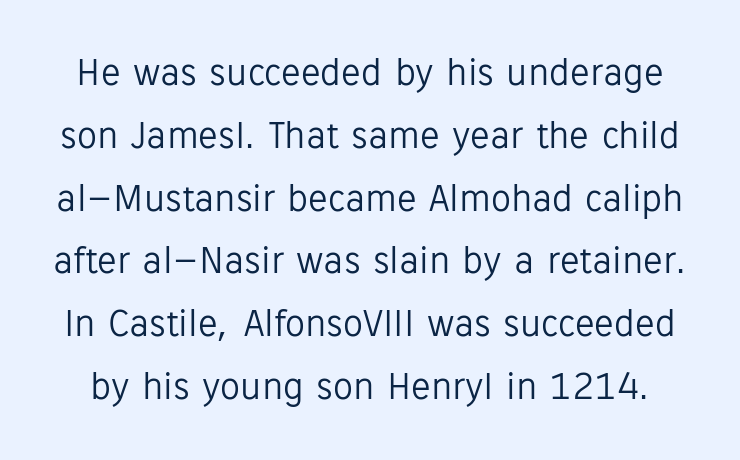
{"serif": "no", "italic": "no", "bold": "no", "weight": "light", "width": "normal", "stroke_contrast": "low", "x_height": "medium", "monospaced": "no", "underline": "no", "line_spacing": "normal", "line_spacing_ratio": 1.57, "letter_spacing": "normal", "letter_spacing_em": 0.0, "glyph_px": 40}
